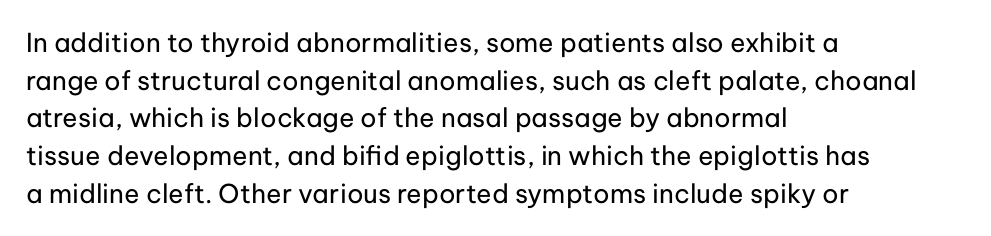
The image shows 26 px text type, upright; set left-aligned, normal line spacing (1.45x), normal letter spacing, not underlined.
